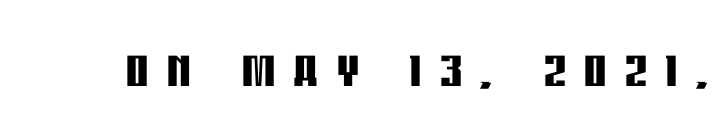
{"serif": "no", "italic": "no", "bold": "yes", "weight": "semibold", "width": "condensed", "stroke_contrast": "low", "x_height": "large", "monospaced": "no", "underline": "no", "letter_spacing": "wide", "letter_spacing_em": 0.27, "glyph_px": 69}
